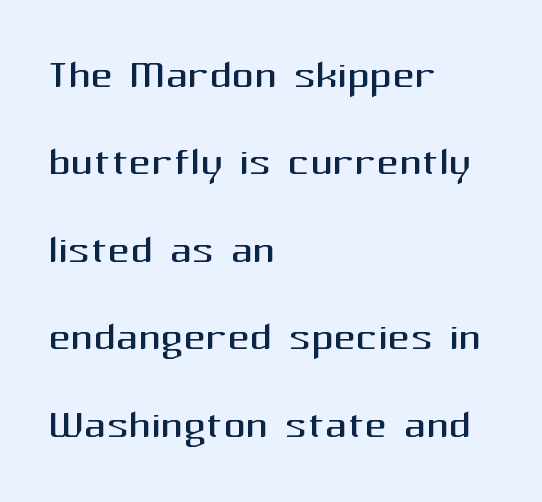
{"serif": "no", "italic": "no", "bold": "no", "weight": "regular", "width": "normal", "stroke_contrast": "medium", "x_height": "medium", "monospaced": "no", "underline": "no", "align": "left", "line_spacing": "normal", "line_spacing_ratio": 1.59, "letter_spacing": "normal", "letter_spacing_em": 0.0, "glyph_px": 55}
